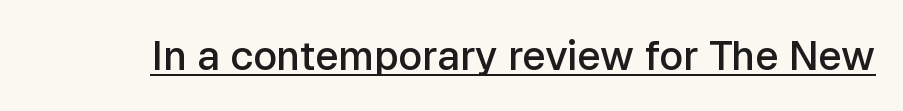
{"serif": "no", "italic": "no", "bold": "semi", "weight": "semibold", "width": "normal", "stroke_contrast": "low", "x_height": "medium", "monospaced": "no", "underline": "yes", "letter_spacing": "normal", "letter_spacing_em": 0.0, "glyph_px": 41}
